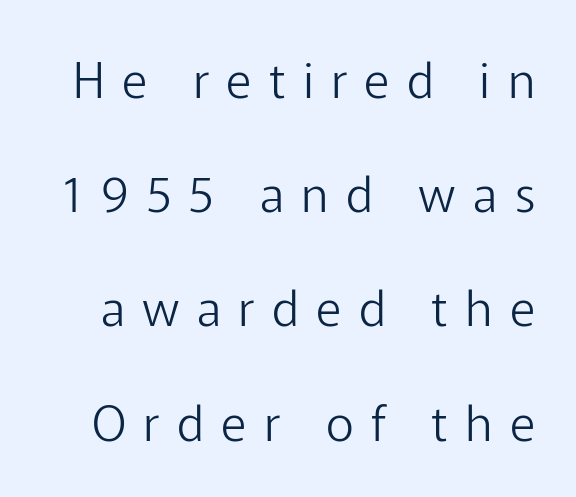
Q: Is the text bold? A: No.
Q: Is the text italic (slanted)? A: No, it is upright.
Q: Is the typeface a serif or a sans-serif typeface? A: Sans-serif.
Q: Is the text underlined? A: No.
Q: Is the spacing between letters normal or unusually wide? A: Unusually wide.
Q: Is the spacing between lines tight, normal or loose? A: Loose.
Q: Width (condensed, normal, or wide)? A: Normal.
Q: Stroke contrast? A: Low.
Q: x-height? A: Medium.
Q: Monospaced? A: No.
